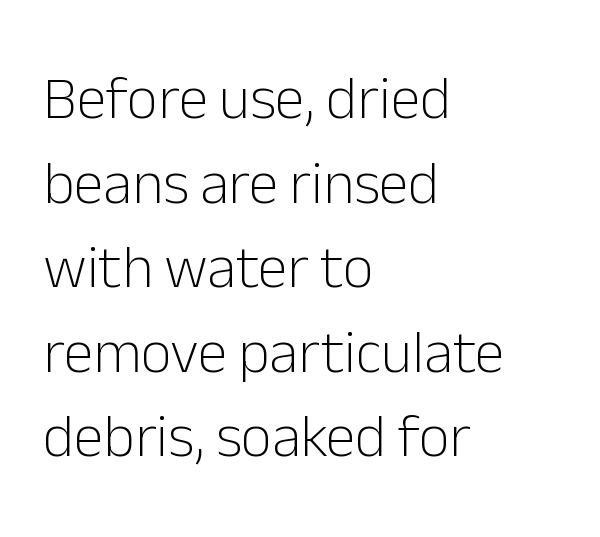
The block of text has a typical density, with ordinary space between rows. Between one letter and the next there's only the usual sliver of space. Serif or sans? Sans — the stroke terminals are bare. The zone under the glyphs is completely vacant.
